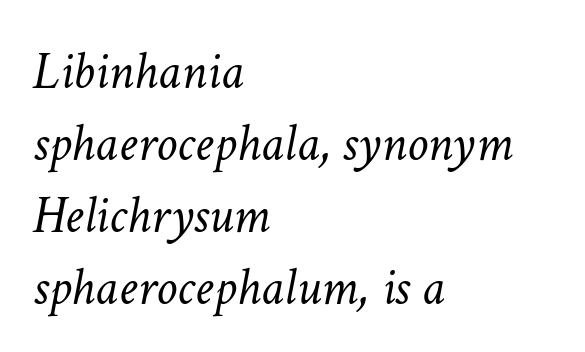
The image shows 53 px light type, italic (leaning right); set left-aligned, normal line spacing (1.36x), normal letter spacing, not underlined; low stroke contrast and a medium x-height.
